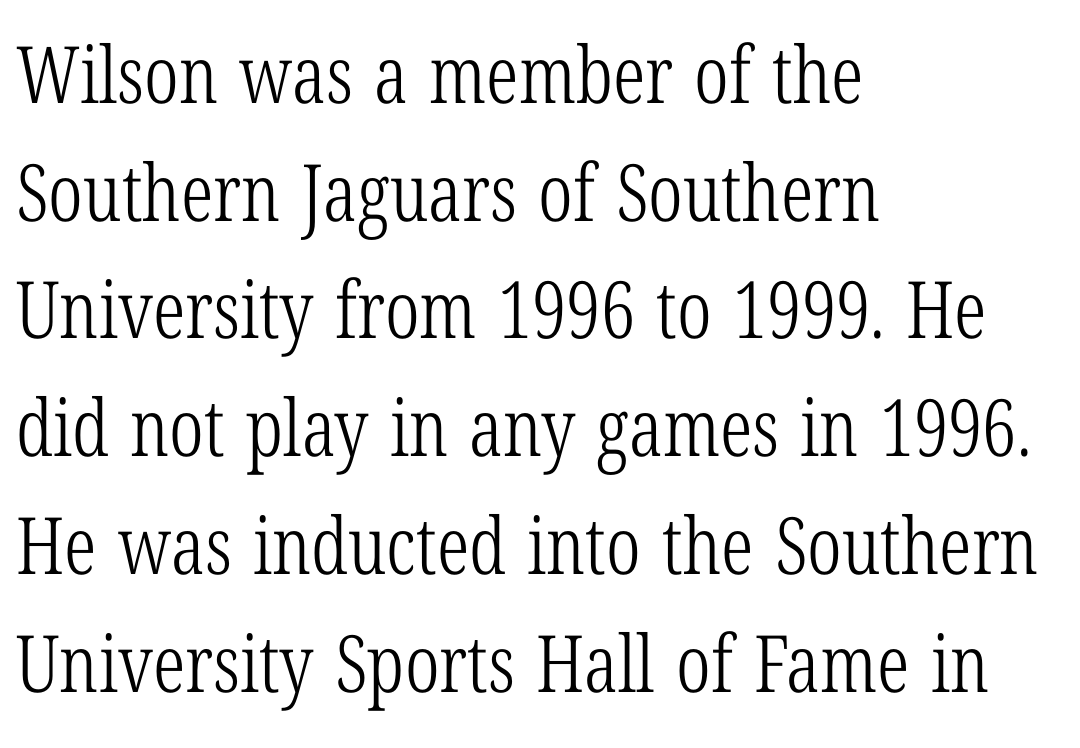
Q: Is the text bold? A: No.
Q: Is the text italic (slanted)? A: No, it is upright.
Q: Is the typeface a serif or a sans-serif typeface? A: Serif.
Q: Is the text underlined? A: No.
Q: How is the paragraph aligned? A: Left-aligned.
Q: Is the spacing between letters normal or unusually wide? A: Normal.
Q: Is the spacing between lines tight, normal or loose? A: Normal.
Q: Width (condensed, normal, or wide)? A: Condensed.
Q: Stroke contrast? A: Low.
Q: x-height? A: Medium.
Q: Monospaced? A: No.
